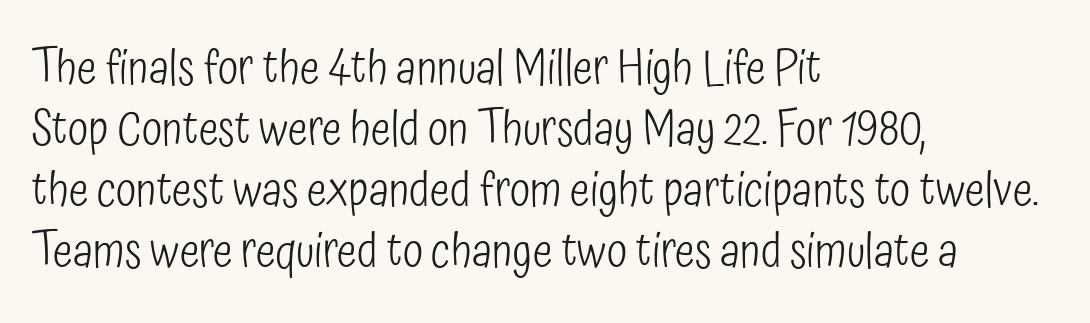
Nobody drew a line under any word here. The setting favours the left margin, as ordinary paragraphs usually do. A roman cut, with each character standing at attention. Here the designer chose a conventional face with non-uniform glyph widths. Is this a heavy cut? Hardly; it is regular or lighter.
